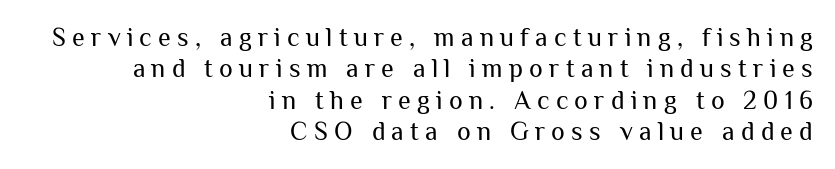
No heavy texture on the line: the type isn't bold. The foot of each line stays bare and open. A student would call this right alignment; a typographer would say flush right, rag left. The rendering inserts visible extra space after every character. Characters remain perfectly vertical along every line.
